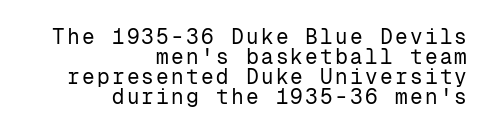
The image shows 21 px text type, upright; set right-aligned, tight line spacing (0.96x), not underlined.
